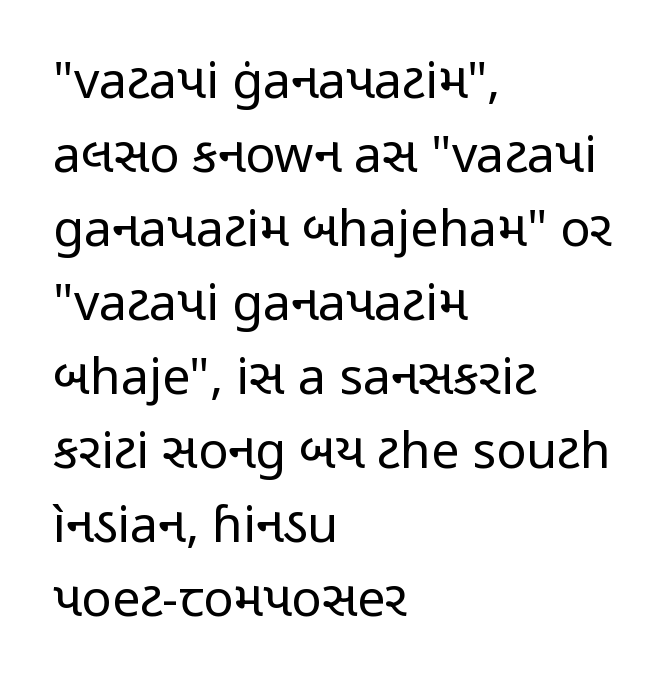
Q: Is the text bold? A: No.
Q: Is the text italic (slanted)? A: No, it is upright.
Q: Is the typeface a serif or a sans-serif typeface? A: Sans-serif.
Q: Is the text underlined? A: No.
Q: How is the paragraph aligned? A: Left-aligned.
Q: Is the spacing between letters normal or unusually wide? A: Normal.
Q: Is the spacing between lines tight, normal or loose? A: Normal.
Q: Width (condensed, normal, or wide)? A: Condensed.
Q: Stroke contrast? A: Low.
Q: x-height? A: Medium.
Q: Monospaced? A: No.
